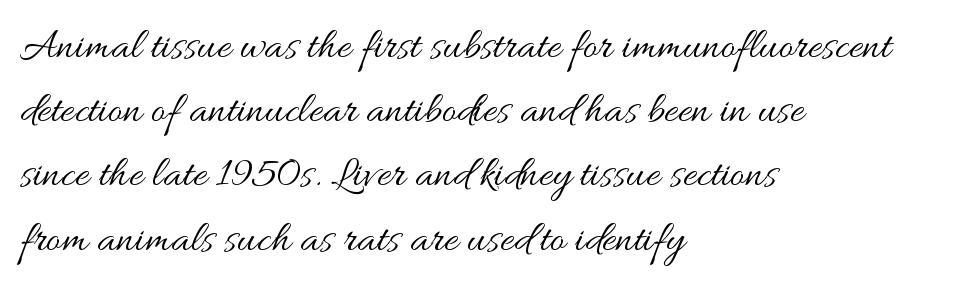
The image shows 44 px regular-weight, wide type; set left-aligned, normal line spacing (1.46x), normal letter spacing, not underlined; medium stroke contrast and a small x-height.
